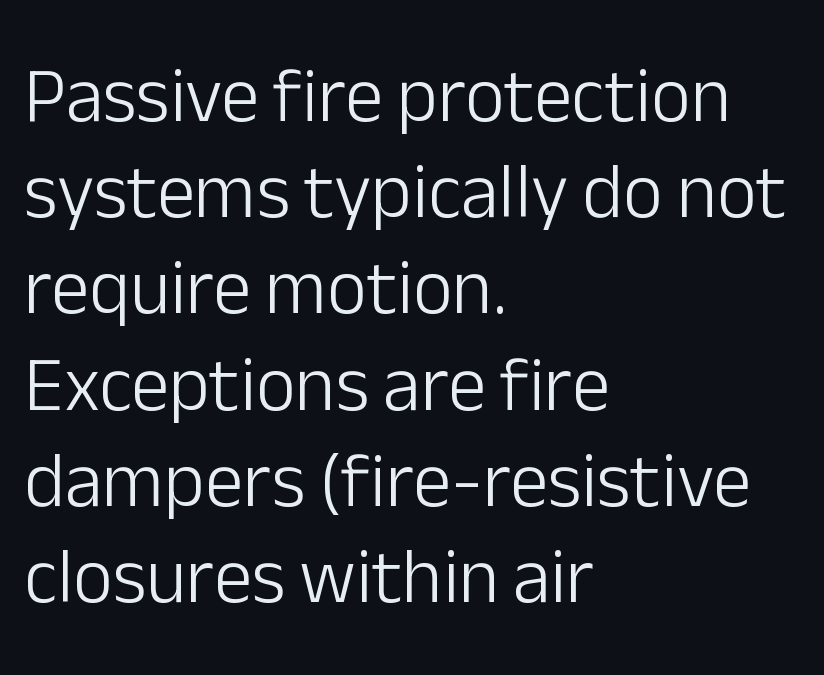
Classification — sans serif. On a weight scale, this lands at 450 or below. Tall strokes in this sample are plumb rather than angled. The typesetter chose a ragged-right arrangement here. Inter-character spacing is left at the font's built-in metrics. Do the characters align in a grid? No, the font is proportional.
